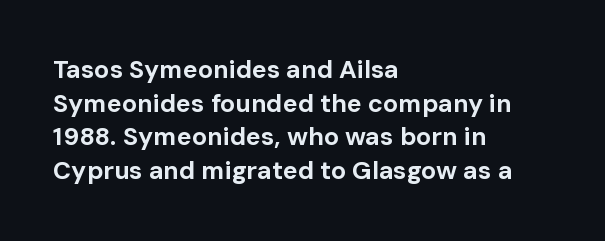
Q: Is the text bold? A: Yes.
Q: Is the text italic (slanted)? A: No, it is upright.
Q: Is the text underlined? A: No.
Q: How is the paragraph aligned? A: Left-aligned.
Q: Is the spacing between letters normal or unusually wide? A: Normal.
Q: Is the spacing between lines tight, normal or loose? A: Normal.
